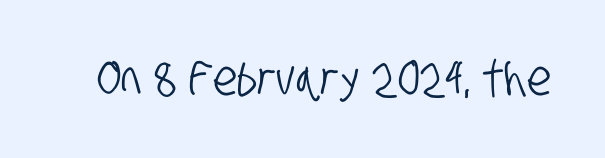
{"serif": "no", "width": "condensed", "stroke_contrast": "low", "x_height": "large", "monospaced": "no", "underline": "no", "letter_spacing": "normal", "letter_spacing_em": 0.0, "glyph_px": 49}
